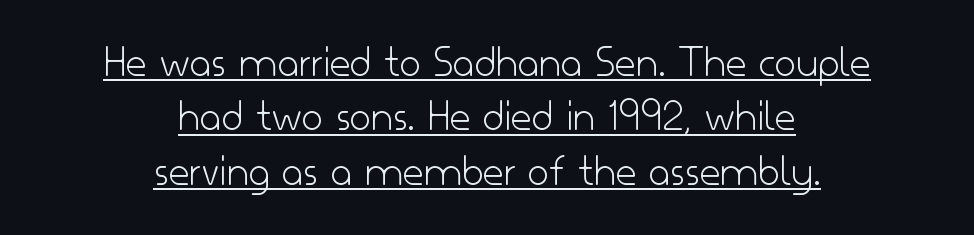
This rendering leaves character spacing at its baseline value. Style check: upright. These glyphs show unthickened strokes, regular width or finer. These lines are rendered in a variable-pitch font. This sample carries an underscore along the baseline area.
